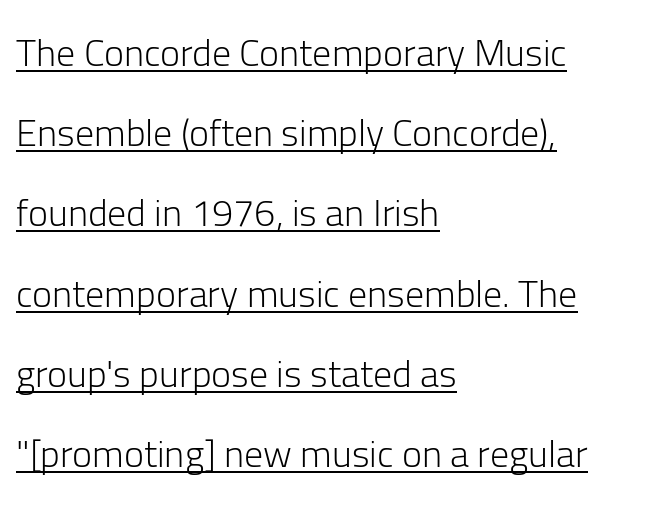
{"serif": "no", "italic": "no", "bold": "no", "weight": "light", "width": "normal", "stroke_contrast": "low", "x_height": "medium", "monospaced": "no", "underline": "yes", "align": "left", "line_spacing": "loose", "line_spacing_ratio": 2.11, "letter_spacing": "normal", "letter_spacing_em": 0.0, "glyph_px": 38}
